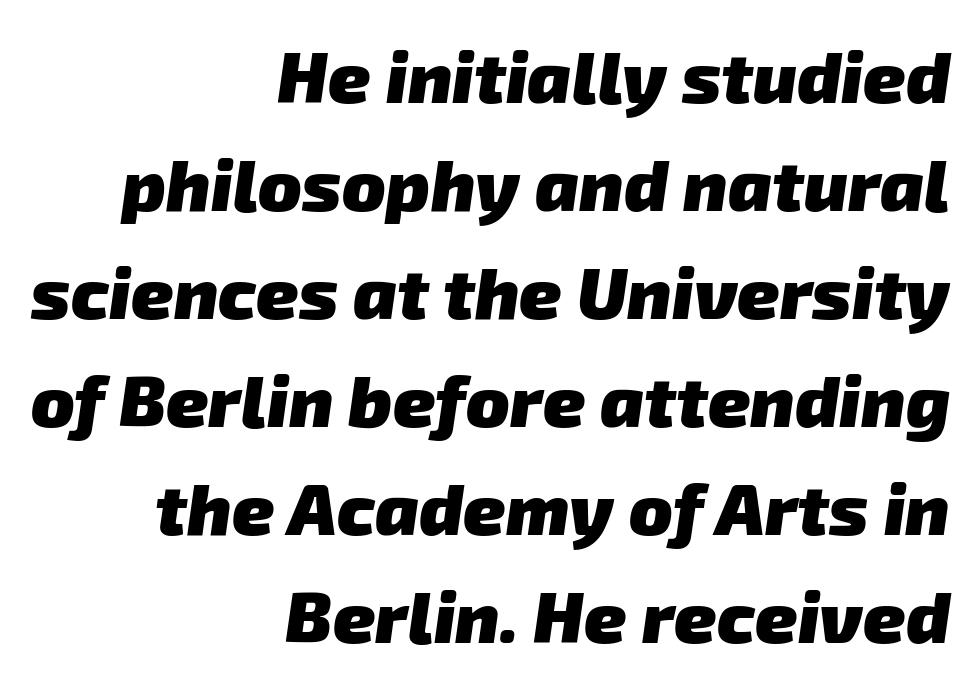
{"serif": "no", "bold": "yes", "weight": "heavy", "width": "normal", "stroke_contrast": "low", "x_height": "medium", "monospaced": "no", "underline": "no", "align": "right", "line_spacing": "normal", "line_spacing_ratio": 1.5, "letter_spacing": "normal", "letter_spacing_em": 0.0, "glyph_px": 72}
